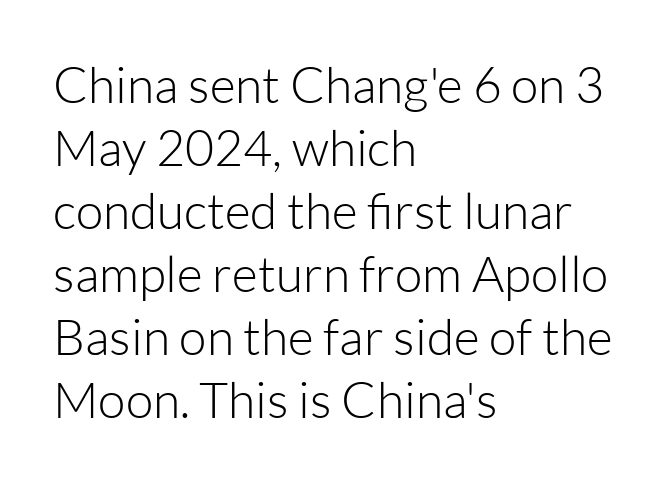
The image shows 50 px light sans-serif type, upright; set left-aligned, normal line spacing (1.26x), normal letter spacing, not underlined; low stroke contrast and a medium x-height.
